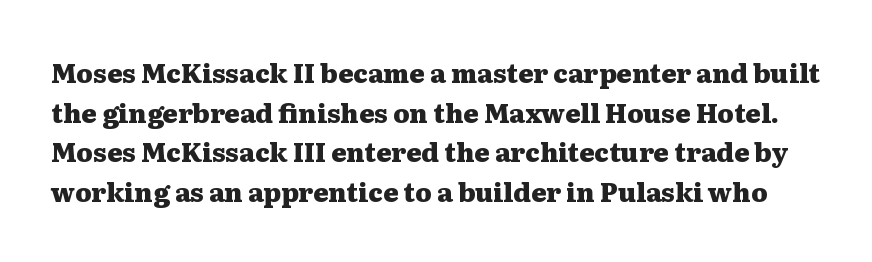
Q: Is the text bold? A: Yes.
Q: Is the text italic (slanted)? A: No, it is upright.
Q: Is the text underlined? A: No.
Q: Is the spacing between letters normal or unusually wide? A: Normal.
Q: Is the spacing between lines tight, normal or loose? A: Normal.
